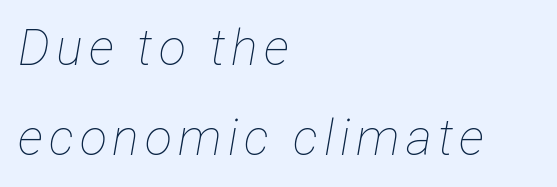
Q: Is the text bold? A: No.
Q: Is the text italic (slanted)? A: Yes, it leans right by about 12 degrees.
Q: Is the text underlined? A: No.
Q: How is the paragraph aligned? A: Left-aligned.
Q: Width (condensed, normal, or wide)? A: Condensed.
Q: Stroke contrast? A: Low.
Q: x-height? A: Medium.
Q: Monospaced? A: No.
